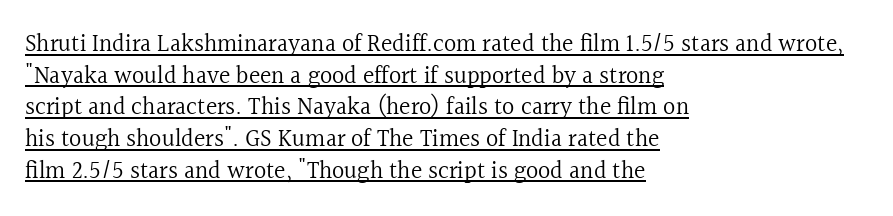
The image shows 24 px text type, upright; set left-aligned, normal line spacing (1.32x), normal letter spacing, underlined.
